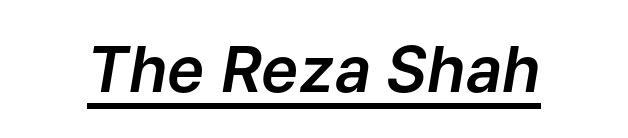
{"italic": "yes", "lean": "right", "slant_degrees": 9, "width": "normal", "stroke_contrast": "low", "x_height": "medium", "monospaced": "no", "underline": "yes", "letter_spacing": "normal", "letter_spacing_em": 0.0, "glyph_px": 63}
